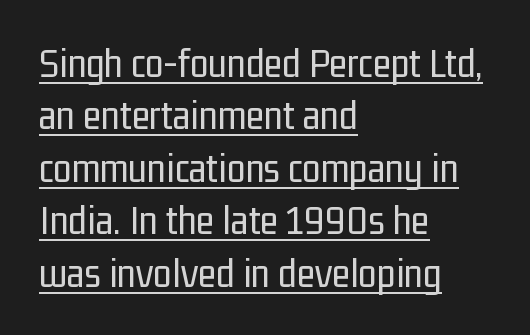
Evenly set lines give the paragraph a standard silhouette. Check where the strokes stop: nothing finishes them off — pure sans. Here the glyphs are tracked normally, forming tight word shapes. The font sits on the lighter half of the weight spectrum, regular included. The passage shown is typed in a proportional face where columns would drift.
